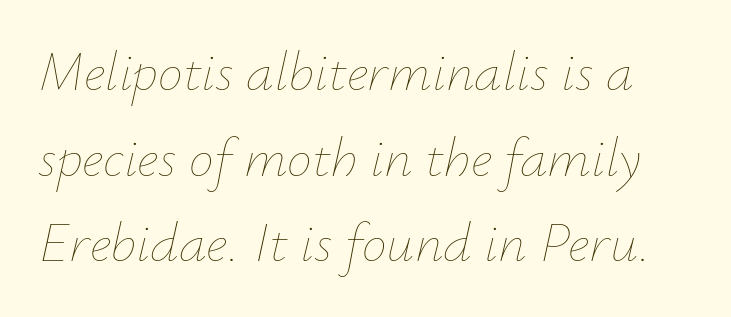
The image shows 56 px thin type, italic (leaning right); set normal line spacing (1.53x), normal letter spacing, not underlined; low stroke contrast and a small x-height.
